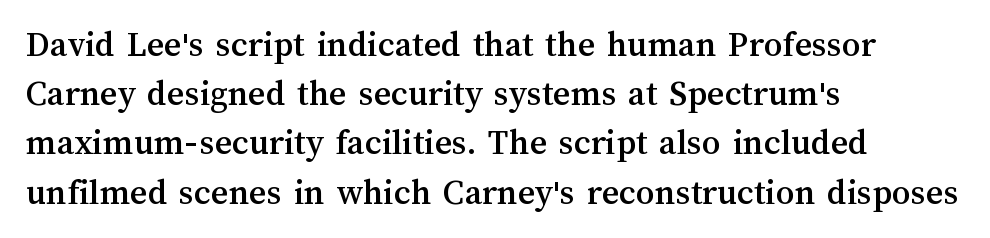
Q: Is the text italic (slanted)? A: No, it is upright.
Q: Is the text underlined? A: No.
Q: How is the paragraph aligned? A: Left-aligned.
Q: Is the spacing between letters normal or unusually wide? A: Normal.
Q: Is the spacing between lines tight, normal or loose? A: Normal.
Q: Width (condensed, normal, or wide)? A: Normal.
Q: Stroke contrast? A: Medium.
Q: x-height? A: Medium.
Q: Monospaced? A: No.
